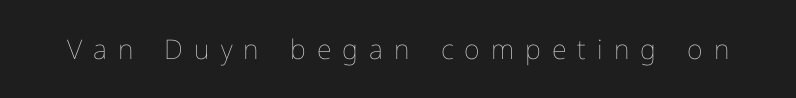
The image shows 27 px text type, upright; set unusually wide letter spacing (+0.41 em), not underlined.
